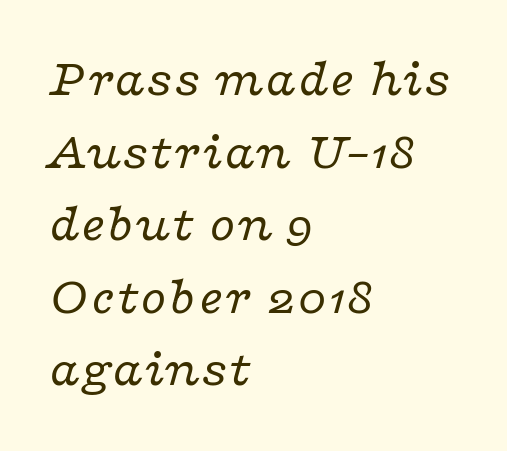
If you drew a line through each stem, it would be angled. A typesetter would call this leading conventional body-copy spacing. Do the characters align in a grid? No, the font is proportional. The strokes are not fattened; the text isn't bold.
